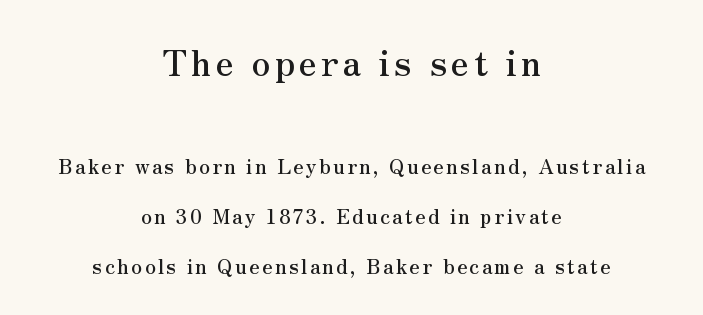
Q: Is the text italic (slanted)? A: No, it is upright.
Q: Is the typeface a serif or a sans-serif typeface? A: Serif.
Q: Is the text underlined? A: No.
Q: How is the paragraph aligned? A: Centered.
Q: Is the spacing between lines tight, normal or loose? A: Loose.
Q: Which block of text is set in a larger size, the first (top) or the second (bottom)? A: The first (top) one.
Q: Width (condensed, normal, or wide)? A: Normal.
Q: Stroke contrast? A: Medium.
Q: x-height? A: Small.
Q: Monospaced? A: No.
